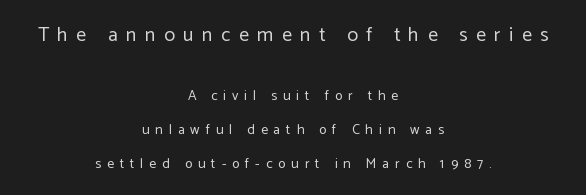
The image shows 20 px text type, upright; set centered, loose line spacing (2.43x), unusually wide letter spacing (+0.42 em), not underlined; the first (top) block is 1.43x larger.
